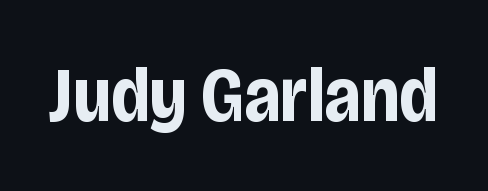
{"serif": "no", "italic": "no", "bold": "yes", "weight": "bold", "width": "condensed", "stroke_contrast": "low", "x_height": "large", "monospaced": "no", "underline": "no", "letter_spacing": "normal", "letter_spacing_em": 0.0, "glyph_px": 77}
